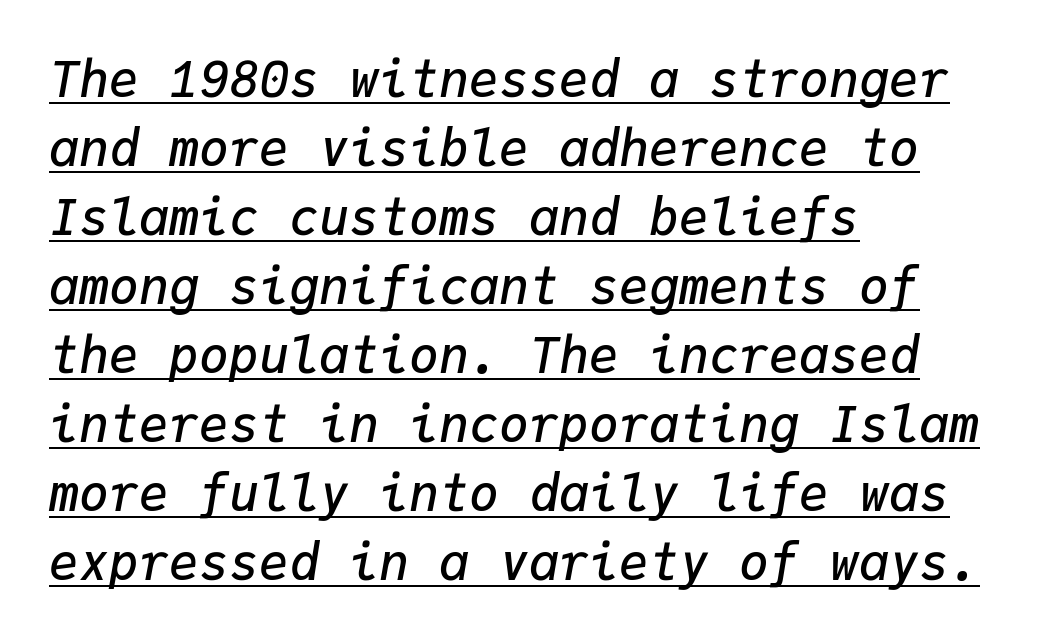
The image shows 50 px semibold type, italic (leaning right), monospaced; set left-aligned, normal line spacing (1.38x), normal letter spacing, underlined; low stroke contrast and a medium x-height.
